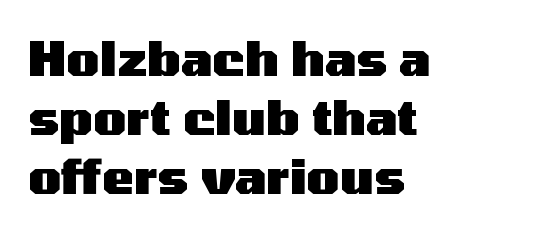
{"serif": "no", "italic": "no", "bold": "yes", "weight": "heavy", "width": "wide", "stroke_contrast": "medium", "x_height": "medium", "monospaced": "no", "underline": "no", "align": "left", "line_spacing_ratio": 1.23, "letter_spacing": "normal", "letter_spacing_em": 0.0, "glyph_px": 48}
